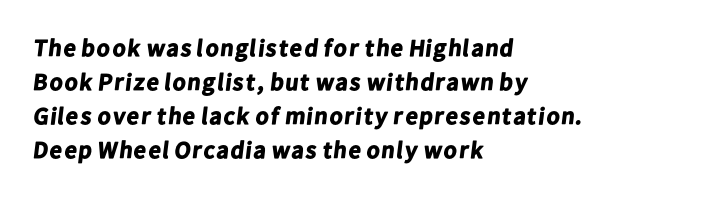
The image shows 24 px bold type; set left-aligned, normal line spacing (1.41x), normal letter spacing, not underlined.
